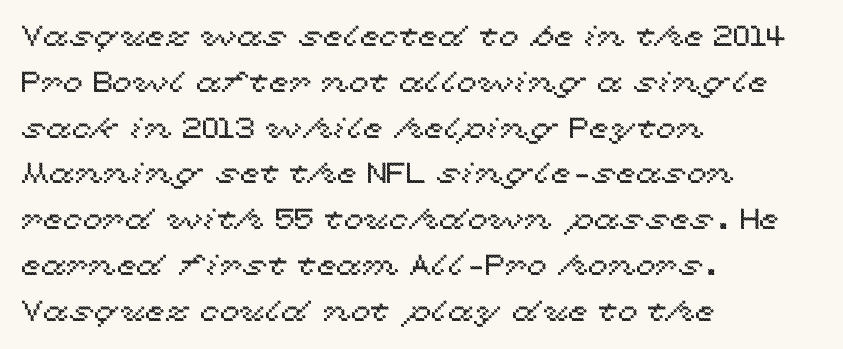
If you drew a ruler down the left edge, every line would touch it. The letters advance in unequal steps, a hallmark of proportional type. Does extra space separate the letters? No, they use regular spacing.
